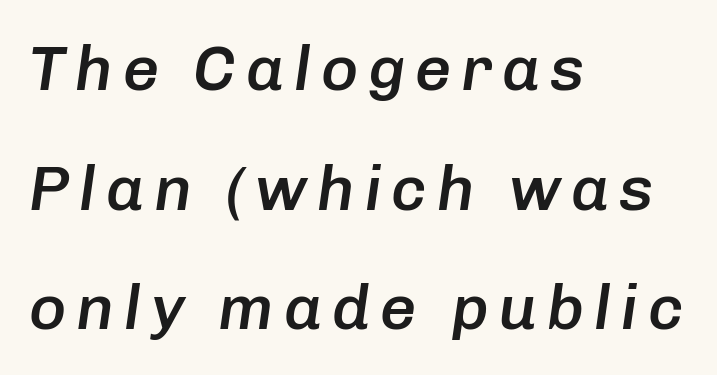
Do the characters align in a grid? No, the font is proportional. A semibold gives these letters moderate extra thickness, short of bold. The strip under each line holds only bare page. Style check: oblique.
